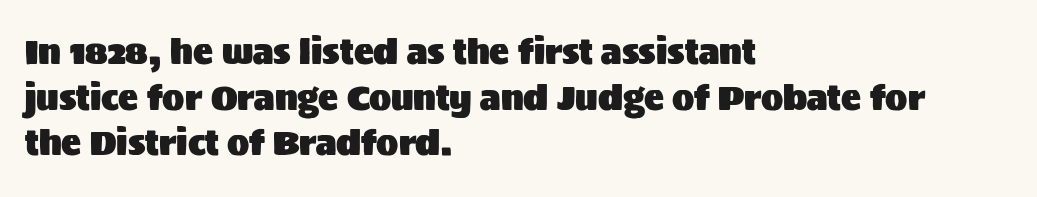
A student would call this left alignment; a typographer would say flush left, rag right. Regular leading. Each word holds together tightly as a unit, with standard inter-letter gaps. This rendering employs a face without finishing strokes, i.e., a sans-serif. This is the regular roman posture of the typeface.
